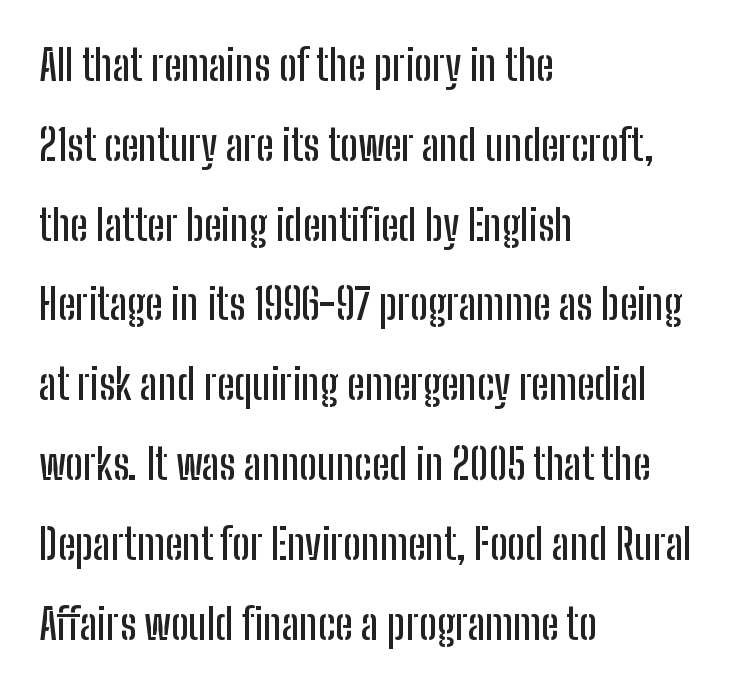
Check where the strokes stop: nothing finishes them off — pure sans. How would I describe the line gaps? Wide and relaxed. This rendering features lettering with no underline. A typesetter would call this zero additional tracking.
